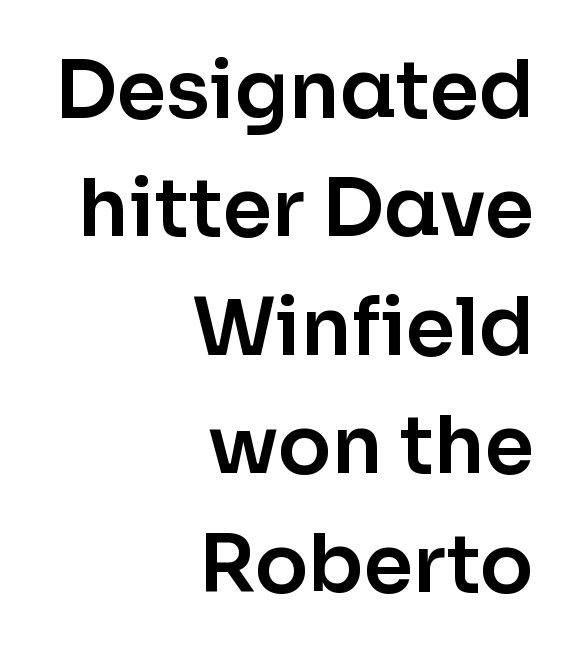
The glyphs in this specimen are sans serif. The space between consecutive lines is moderate. This sample is right-justified, so line beginnings fall wherever the words allow. What stands out about the letter spacing? Nothing — it is the standard amount. Posture: straight, roman, zero tilt.
